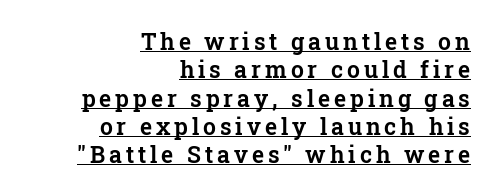
Posture: upright roman. The face used here appears with an underline applied. The typesetter chose a ragged-left arrangement here.
